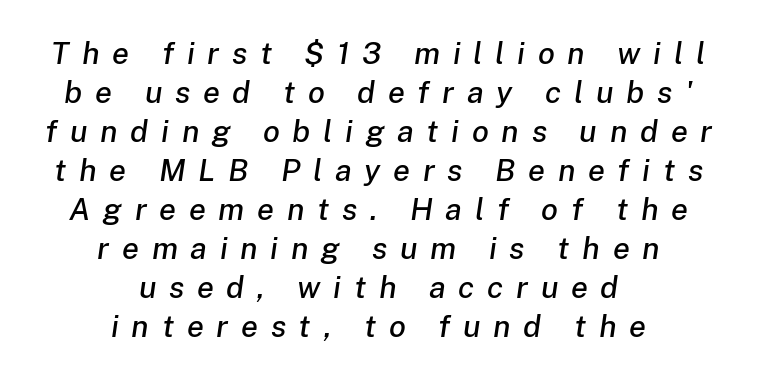
The image shows 31 px text type, italic (leaning right); set centered, normal line spacing (1.26x), unusually wide letter spacing (+0.41 em), not underlined; low stroke contrast and a medium x-height.
